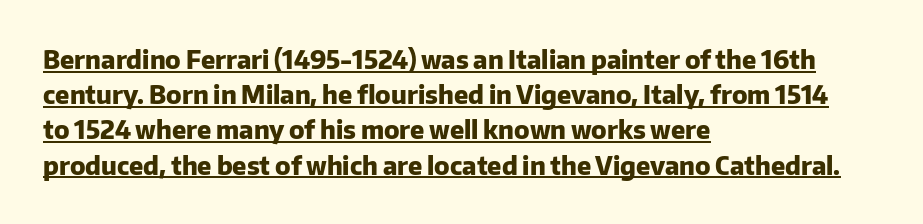
In CSS terms this would be text-align: left. Typographic density is high because the face is bold. The specimen includes a rule beneath the text block's lines. The rendering keeps characters at their native spacing. Posture: vertical.
